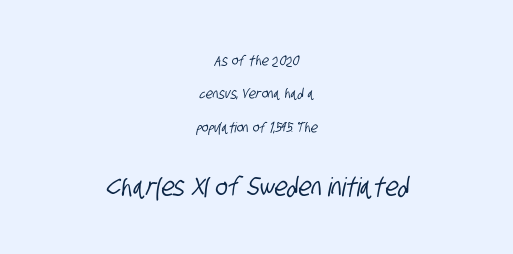
Q: Is the text underlined? A: No.
Q: How is the paragraph aligned? A: Centered.
Q: Is the spacing between letters normal or unusually wide? A: Normal.
Q: Is the spacing between lines tight, normal or loose? A: Loose.
Q: Which block of text is set in a larger size, the first (top) or the second (bottom)? A: The second (bottom) one.
